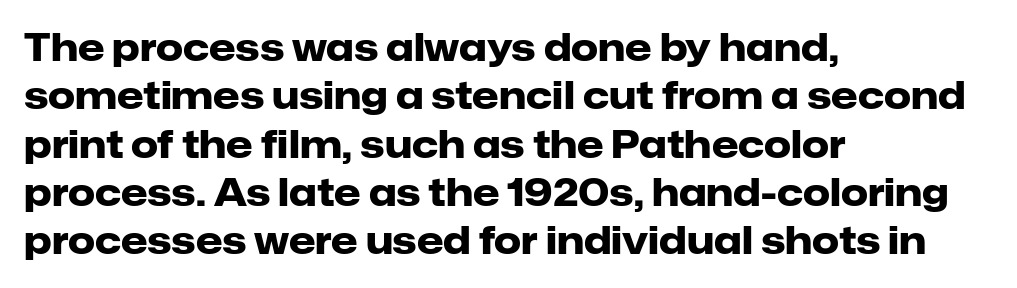
The image shows 38 px heavy sans-serif type, upright; set left-aligned, normal line spacing (1.27x), normal letter spacing, not underlined; low stroke contrast and a medium x-height.
